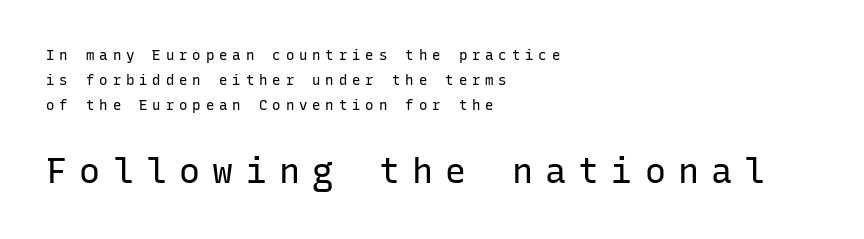
{"serif": "no", "italic": "no", "bold": "no", "weight": "regular", "width": "normal", "stroke_contrast": "low", "x_height": "medium", "monospaced": "yes", "underline": "no", "align": "left", "line_spacing_ratio": 1.79, "letter_spacing": "wide", "letter_spacing_em": 0.35, "larger_block": "second", "size_ratio": 2.5, "glyph_px": 35}
